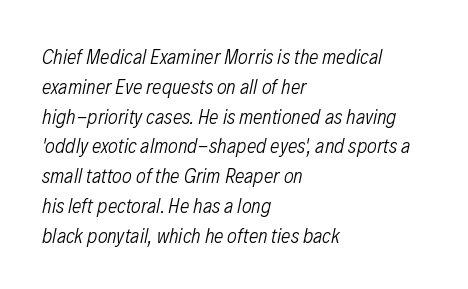
Q: Is the text bold? A: No.
Q: Is the text italic (slanted)? A: Yes, it leans right by about 12 degrees.
Q: Is the text underlined? A: No.
Q: How is the paragraph aligned? A: Left-aligned.
Q: Is the spacing between letters normal or unusually wide? A: Normal.
Q: Is the spacing between lines tight, normal or loose? A: Normal.
